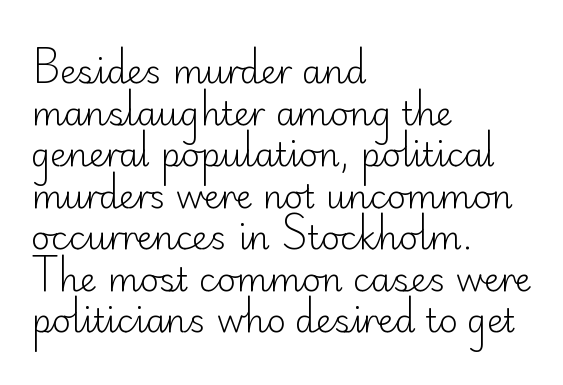
The image shows 33 px light sans-serif type, upright; set left-aligned, normal line spacing (1.26x), normal letter spacing, not underlined; low stroke contrast and a small x-height.
